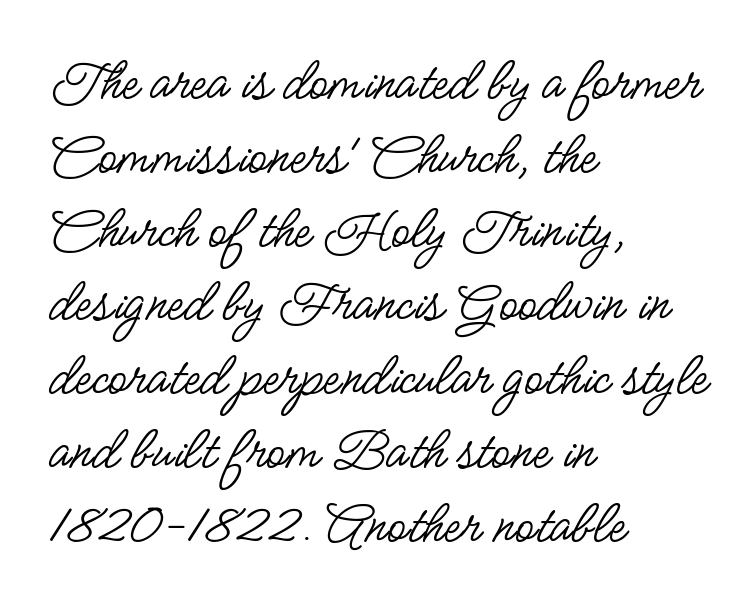
Each word holds together tightly as a unit, with standard inter-letter gaps. Each line starts at the same left margin while the right side varies. The space beneath each line is pristine and unruled. Character widths vary here, with narrow letters taking less room than wide ones. Is the stroke heavy? The answer is a plain regular-or-lighter.
